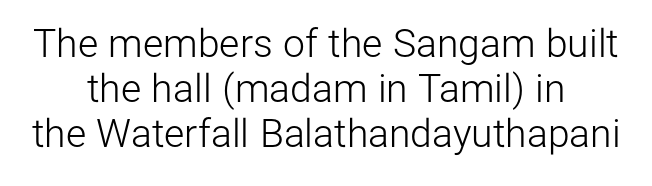
Q: Is the text bold? A: No.
Q: Is the text italic (slanted)? A: No, it is upright.
Q: Is the typeface a serif or a sans-serif typeface? A: Sans-serif.
Q: Is the text underlined? A: No.
Q: How is the paragraph aligned? A: Centered.
Q: Is the spacing between letters normal or unusually wide? A: Normal.
Q: Width (condensed, normal, or wide)? A: Normal.
Q: Stroke contrast? A: Low.
Q: x-height? A: Medium.
Q: Monospaced? A: No.
